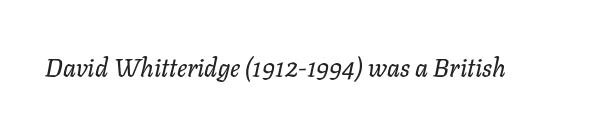
The image shows 25 px text type, italic (leaning right); set normal letter spacing, not underlined.
